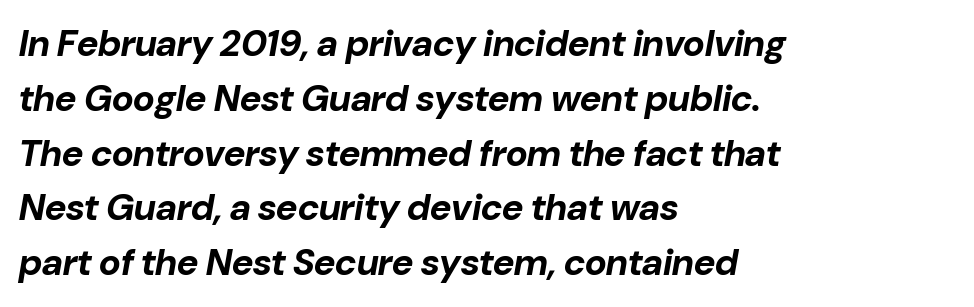
Notice how the passage keeps a crisp vertical edge on the left only. Its strokes are broad and dark, the hallmark of bold type. The passage shown has conventional tracking throughout. Italic? Definitely — the glyphs are oblique. These lines are rendered in a variable-pitch font. Does the leading feel generous? No, just average.
